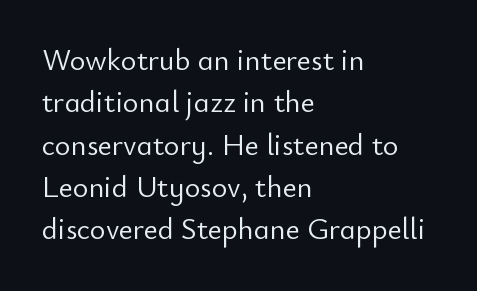
The image shows 30 px light sans-serif type, upright; set left-aligned, normal line spacing (1.41x), normal letter spacing, not underlined; low stroke contrast and a small x-height.
